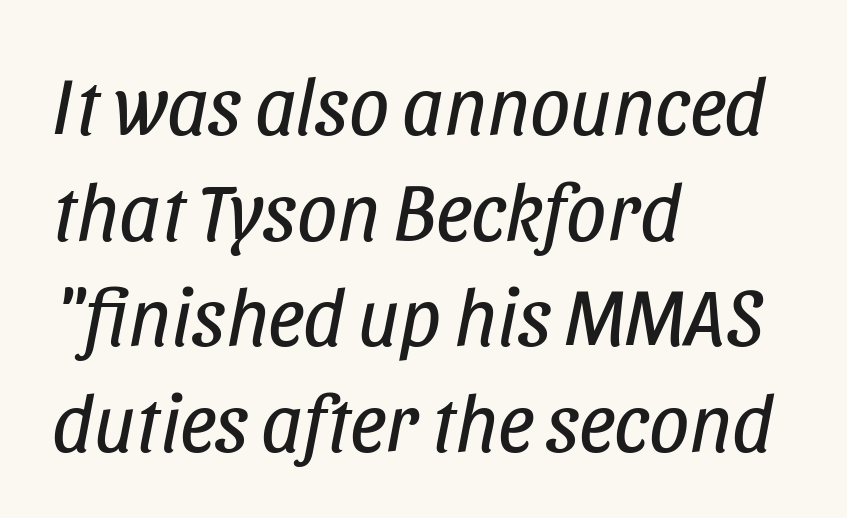
The image shows 80 px regular-weight, condensed type, italic (leaning right); set left-aligned, normal line spacing (1.32x), normal letter spacing, not underlined; low stroke contrast and a large x-height.
